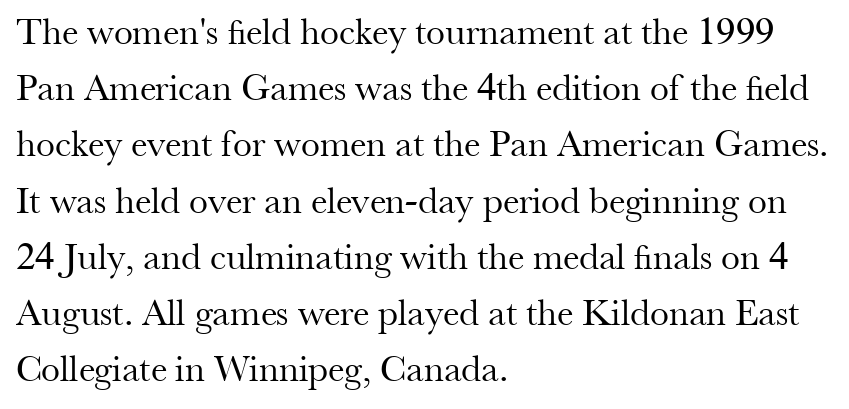
{"serif": "yes", "italic": "no", "bold": "no", "weight": "regular", "width": "normal", "stroke_contrast": "medium", "x_height": "small", "monospaced": "no", "underline": "no", "align": "left", "line_spacing": "normal", "line_spacing_ratio": 1.48, "letter_spacing": "normal", "letter_spacing_em": 0.0, "glyph_px": 38}
